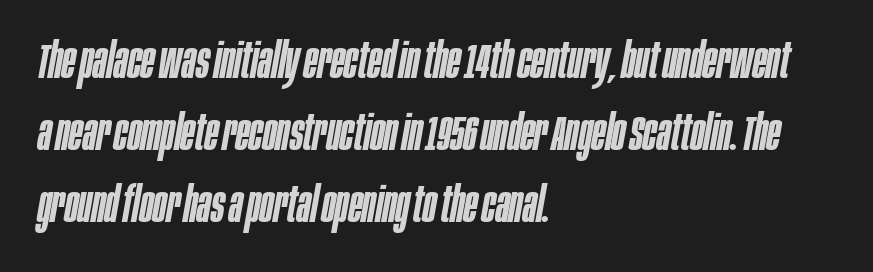
Caption: semibold face, moderately heavy strokes. Each letter keeps its own natural width here, so spacing adapts to shape. Quick note: underline off. These lines keep a tight, regular rhythm from letter to letter. A normal amount of white space separates one row of letters from the next. Designer's note — italics engaged.
